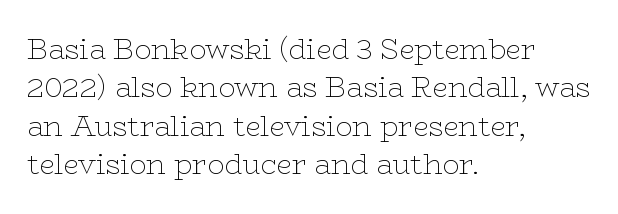
{"serif": "yes", "italic": "no", "bold": "no", "weight": "thin", "width": "wide", "stroke_contrast": "low", "x_height": "medium", "monospaced": "no", "underline": "no", "align": "left", "line_spacing": "normal", "line_spacing_ratio": 1.37, "letter_spacing": "normal", "letter_spacing_em": 0.0, "glyph_px": 28}
